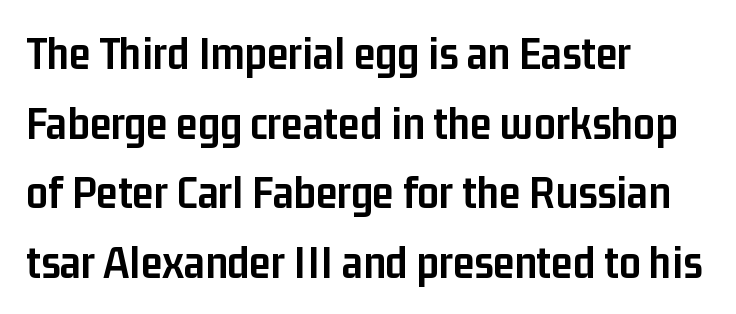
Q: Is the text bold? A: Yes.
Q: Is the text italic (slanted)? A: No, it is upright.
Q: Is the typeface a serif or a sans-serif typeface? A: Sans-serif.
Q: Is the text underlined? A: No.
Q: How is the paragraph aligned? A: Left-aligned.
Q: Is the spacing between letters normal or unusually wide? A: Normal.
Q: Is the spacing between lines tight, normal or loose? A: Normal.
Q: Width (condensed, normal, or wide)? A: Condensed.
Q: Stroke contrast? A: Low.
Q: x-height? A: Medium.
Q: Monospaced? A: No.
